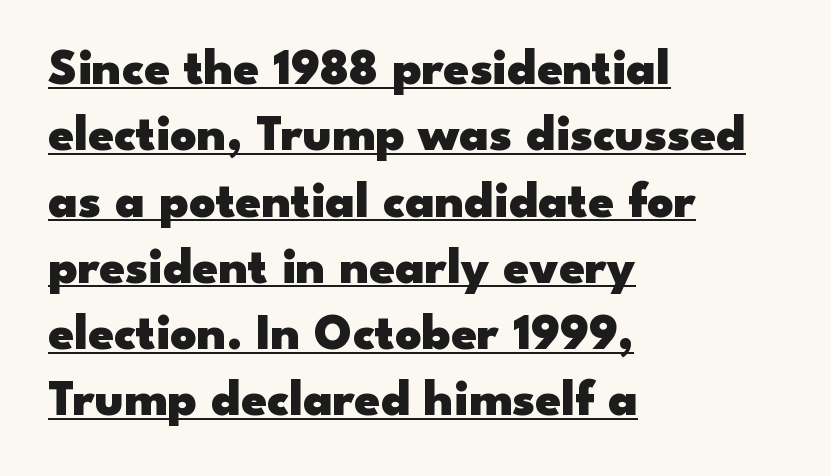
The image shows 51 px heavy, wide sans-serif type, upright; set left-aligned, normal line spacing (1.3x), normal letter spacing, underlined; low stroke contrast and a small x-height.
